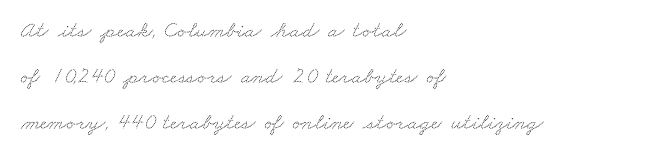
The image shows 23 px text type; set left-aligned, loose line spacing (2.0x), normal letter spacing, not underlined.
